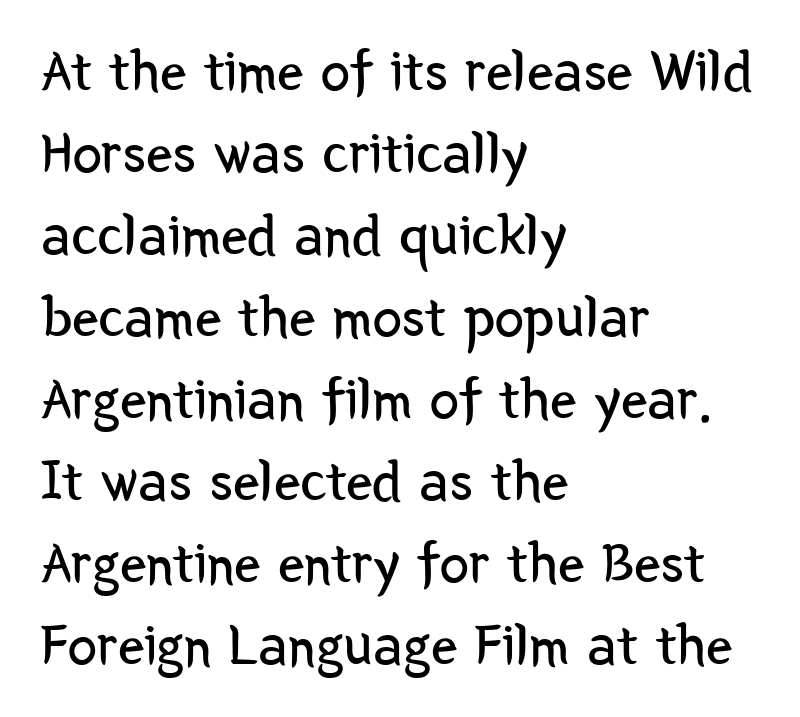
The image shows 59 px regular-weight, condensed sans-serif type, upright; set left-aligned, normal line spacing (1.39x), normal letter spacing, not underlined; low stroke contrast and a medium x-height.
